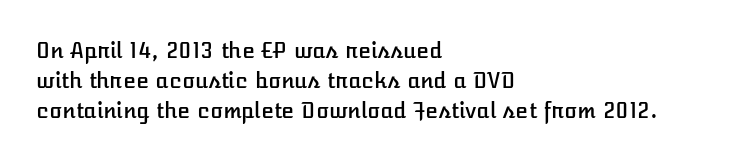
Q: Is the text italic (slanted)? A: No, it is upright.
Q: Is the text underlined? A: No.
Q: How is the paragraph aligned? A: Left-aligned.
Q: Is the spacing between letters normal or unusually wide? A: Normal.
Q: Is the spacing between lines tight, normal or loose? A: Normal.
